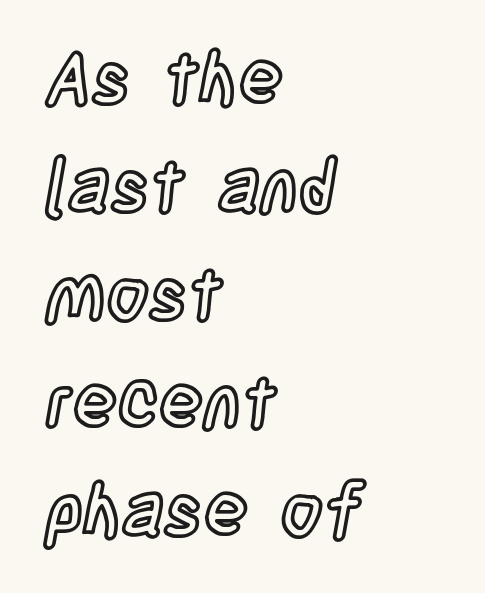
The image shows 73 px condensed type; set left-aligned, normal line spacing (1.48x), normal letter spacing, not underlined; a large x-height.
